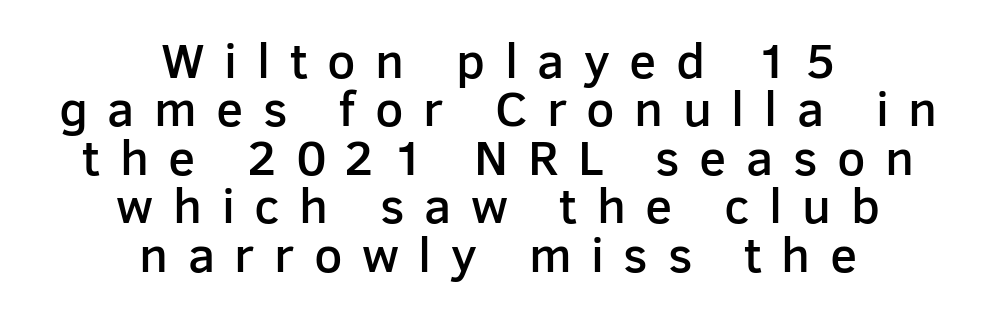
{"serif": "no", "italic": "no", "bold": "semi", "weight": "semibold", "width": "normal", "stroke_contrast": "low", "x_height": "medium", "monospaced": "no", "underline": "no", "align": "center", "line_spacing": "tight", "line_spacing_ratio": 0.97, "letter_spacing": "wide", "letter_spacing_em": 0.39, "glyph_px": 50}
